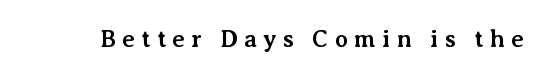
Notice how thick the strokes are: this is what a full bold looks like. The typography opts for an upright posture over an oblique one. Someone cranked the tracking dial way up on this one. The gap between lines stays unmarked.
